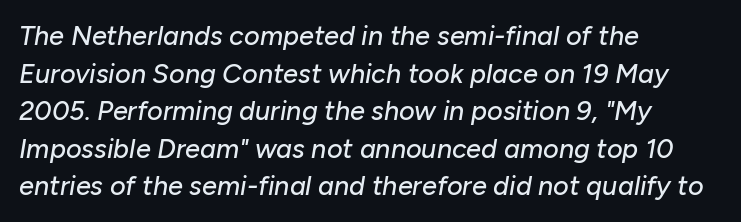
{"italic": "yes", "lean": "right", "slant_degrees": 10, "underline": "no", "align": "left", "line_spacing": "normal", "line_spacing_ratio": 1.39, "letter_spacing": "normal", "letter_spacing_em": 0.0, "glyph_px": 27}
